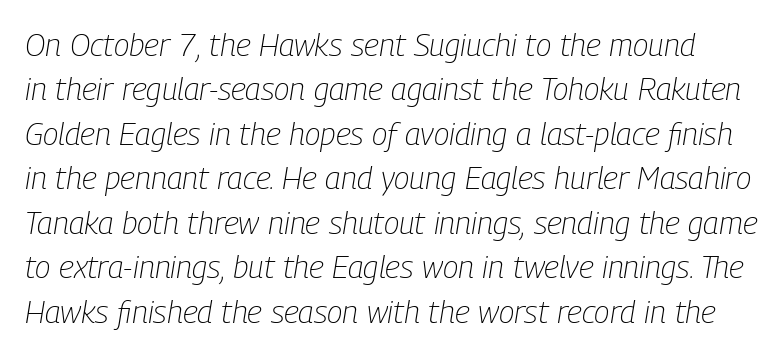
{"italic": "yes", "lean": "right", "slant_degrees": 9, "bold": "no", "weight": "light", "width": "condensed", "stroke_contrast": "low", "x_height": "medium", "monospaced": "no", "underline": "no", "line_spacing": "normal", "line_spacing_ratio": 1.39, "letter_spacing": "normal", "letter_spacing_em": 0.0, "glyph_px": 32}
